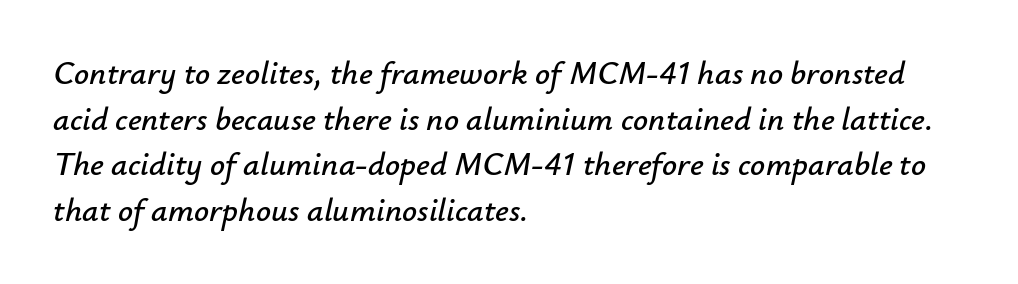
Q: Is the text italic (slanted)? A: Yes, it leans right by about 12 degrees.
Q: Is the text underlined? A: No.
Q: How is the paragraph aligned? A: Left-aligned.
Q: Is the spacing between letters normal or unusually wide? A: Normal.
Q: Is the spacing between lines tight, normal or loose? A: Normal.
Q: Width (condensed, normal, or wide)? A: Normal.
Q: Stroke contrast? A: Low.
Q: x-height? A: Small.
Q: Monospaced? A: No.
